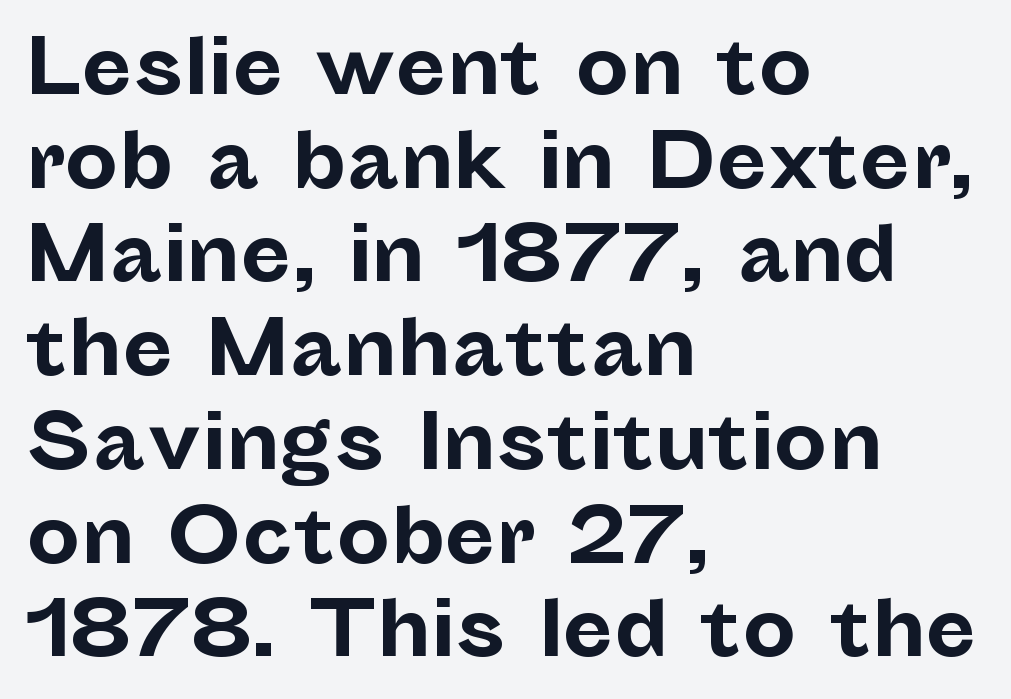
{"serif": "no", "italic": "no", "bold": "yes", "weight": "bold", "width": "normal", "stroke_contrast": "low", "x_height": "medium", "monospaced": "no", "underline": "no", "align": "left", "line_spacing": "normal", "line_spacing_ratio": 1.25, "letter_spacing": "normal", "letter_spacing_em": 0.0, "glyph_px": 75}
